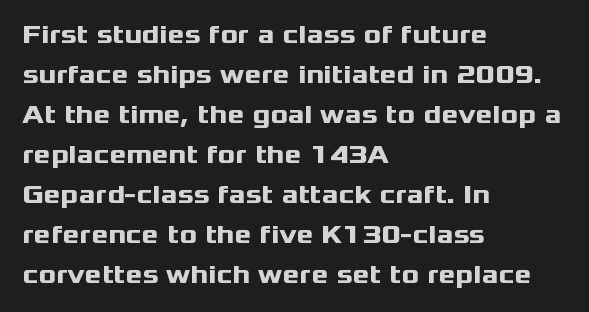
The letterforms sit shoulder to shoulder at normal distance. If you measured baseline to baseline, you'd find a middling distance. The specimen omits any rule beneath the text block's lines. These lines stack with their left ends in a neat column.
